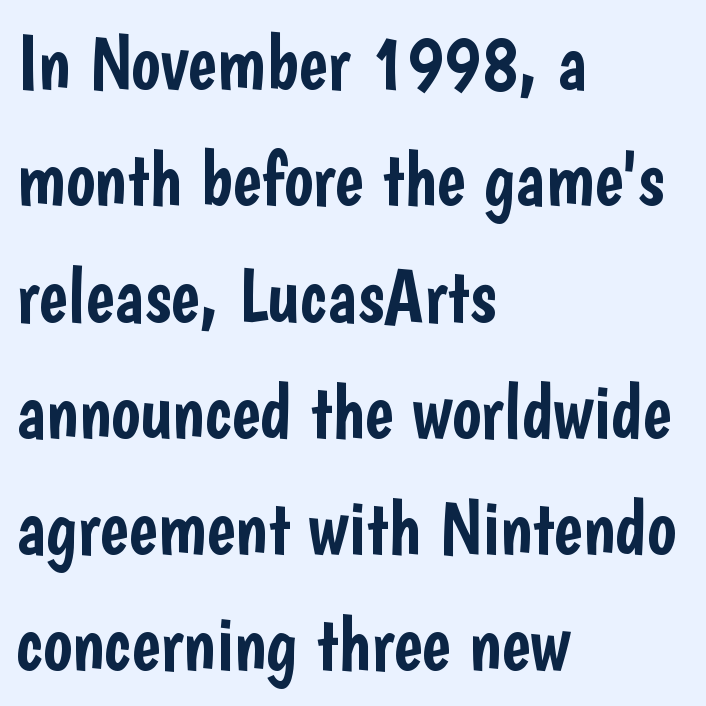
Q: Is the text italic (slanted)? A: No, it is upright.
Q: Is the typeface a serif or a sans-serif typeface? A: Sans-serif.
Q: Is the text underlined? A: No.
Q: How is the paragraph aligned? A: Left-aligned.
Q: Is the spacing between letters normal or unusually wide? A: Normal.
Q: Is the spacing between lines tight, normal or loose? A: Normal.
Q: Width (condensed, normal, or wide)? A: Condensed.
Q: Stroke contrast? A: Low.
Q: x-height? A: Medium.
Q: Monospaced? A: No.
